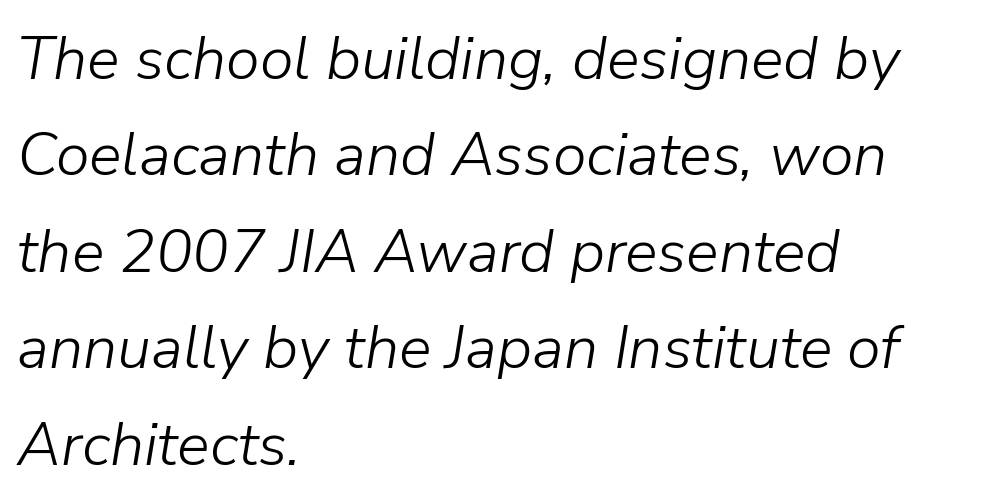
{"italic": "yes", "lean": "right", "slant_degrees": 9, "bold": "no", "weight": "light", "width": "normal", "stroke_contrast": "low", "x_height": "medium", "monospaced": "no", "underline": "no", "align": "left", "line_spacing": "normal", "line_spacing_ratio": 1.58, "letter_spacing": "normal", "letter_spacing_em": 0.0, "glyph_px": 61}
